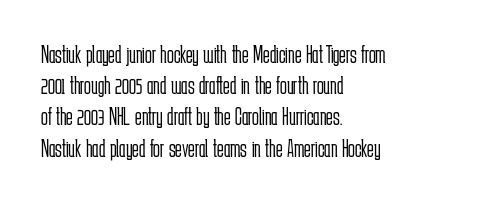
Q: Is the text bold? A: No.
Q: Is the text italic (slanted)? A: No, it is upright.
Q: Is the text underlined? A: No.
Q: How is the paragraph aligned? A: Left-aligned.
Q: Is the spacing between letters normal or unusually wide? A: Normal.
Q: Is the spacing between lines tight, normal or loose? A: Normal.
